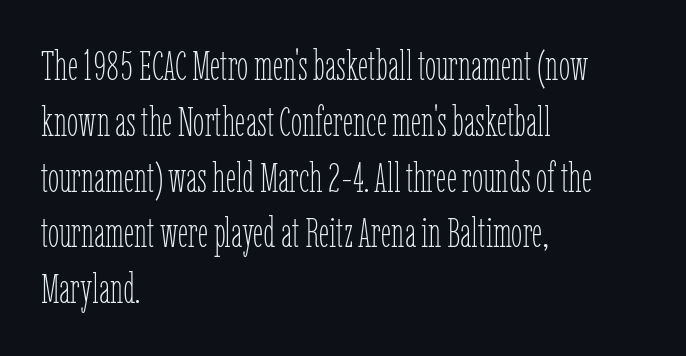
The image shows 41 px thin, condensed type, upright; set left-aligned, normal line spacing (1.36x), normal letter spacing, not underlined; low stroke contrast and a medium x-height.
